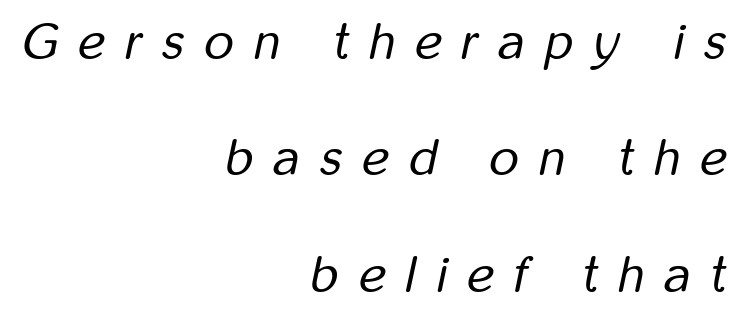
The image shows 51 px regular-weight, condensed type, italic (leaning right); set right-aligned, loose line spacing (2.28x), unusually wide letter spacing (+0.4 em), not underlined; low stroke contrast and a medium x-height.
